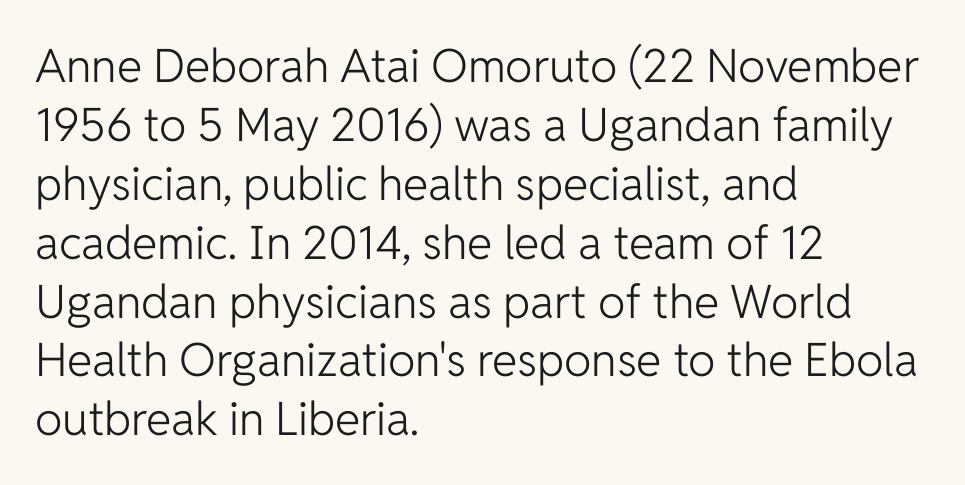
Words float on clear page, feet unadorned. This sample is left-justified, so line endings fall wherever the words run out. Stems here are at most as thick as an everyday book face. Here the designer chose a conventional face with non-uniform glyph widths. These lines keep a tight, regular rhythm from letter to letter.
